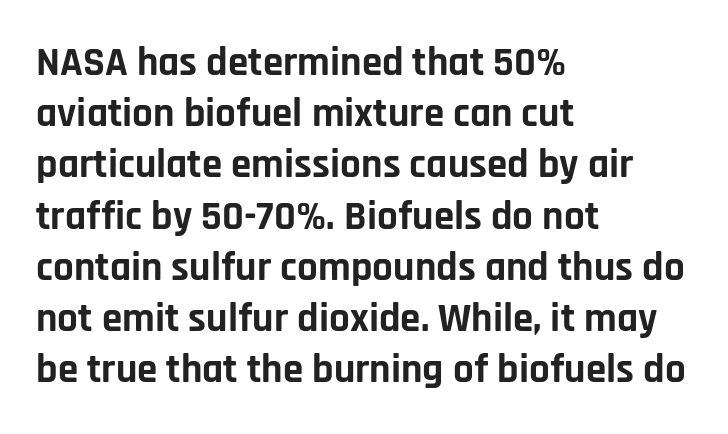
You can tell from the bare stems that sans-serif type was used. Nobody touched the tracking dial on this one. Typeset ragged right — the left edge is the straight one. Each row of text sits above clean, open space. This is roman type, the default non-slanted kind. The passage shown is typed in a proportional face where columns would drift.
